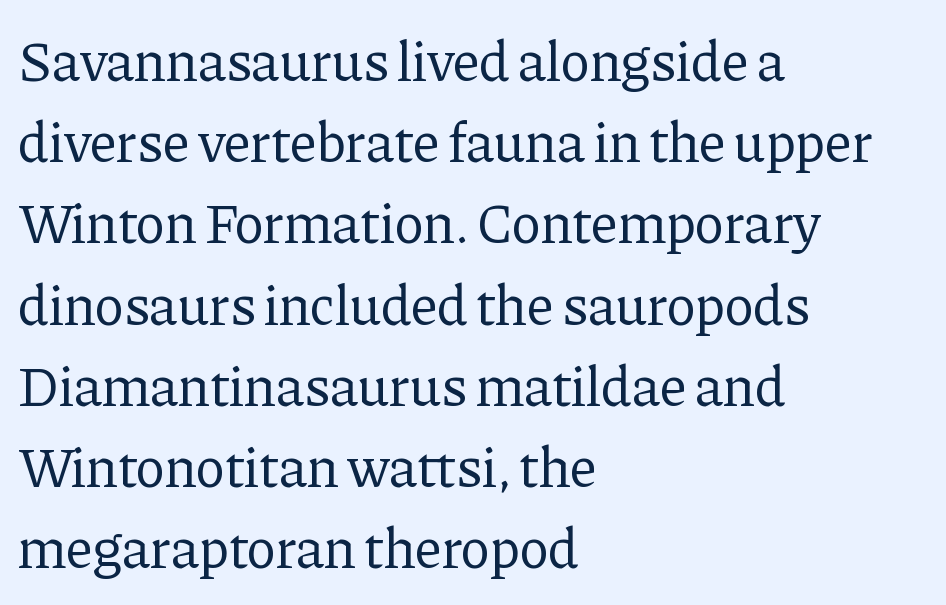
The image shows 56 px regular-weight serif type, upright; set left-aligned, normal line spacing (1.45x), normal letter spacing, not underlined; low stroke contrast and a medium x-height.
